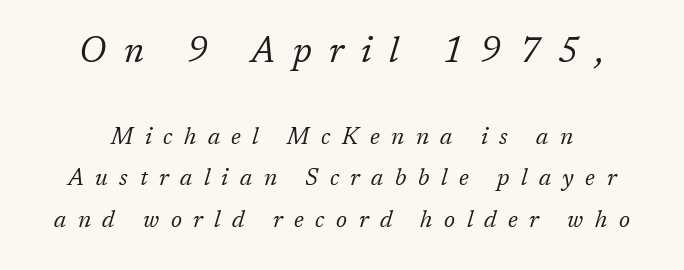
The axis of the letterforms is tilted away from vertical. The more generous point size was reserved for the upper chunk. A quiet, ordinary-to-light weight characterises the typeface. The face used here is proportionally spaced, like ordinary book or web type. Honestly, the letter spacing is so wide it's the main thing you notice.
